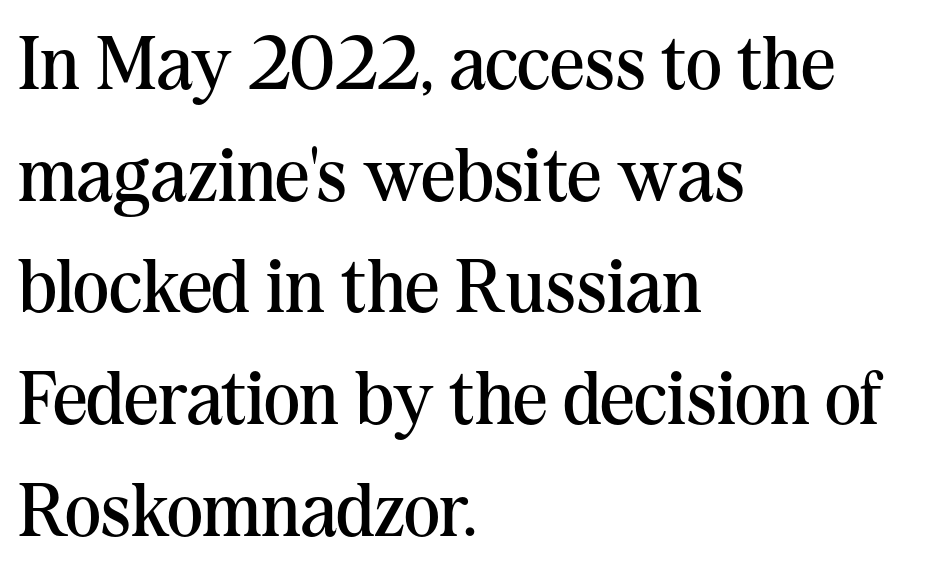
The image shows 76 px regular-weight serif type, upright; set left-aligned, normal line spacing (1.47x), normal letter spacing, not underlined; medium stroke contrast and a medium x-height.
